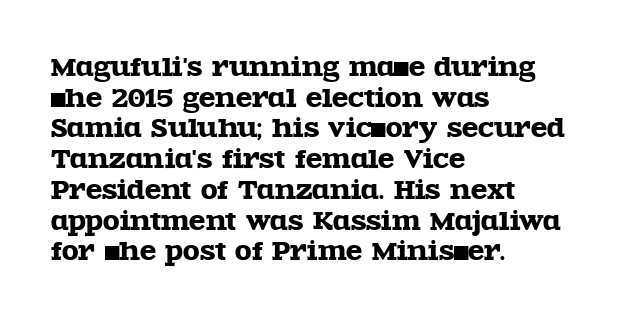
Q: Is the text italic (slanted)? A: No, it is upright.
Q: Is the text underlined? A: No.
Q: How is the paragraph aligned? A: Left-aligned.
Q: Is the spacing between letters normal or unusually wide? A: Normal.
Q: Is the spacing between lines tight, normal or loose? A: Normal.
